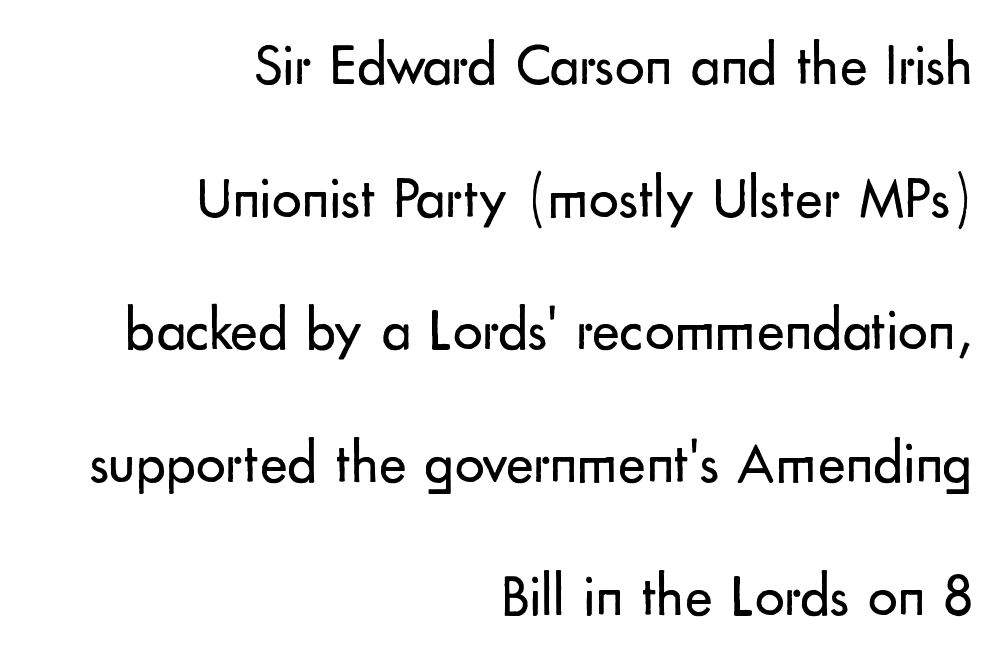
The image shows 59 px regular-weight sans-serif type, upright; set right-aligned, loose line spacing (2.25x), normal letter spacing, not underlined; low stroke contrast and a small x-height.
